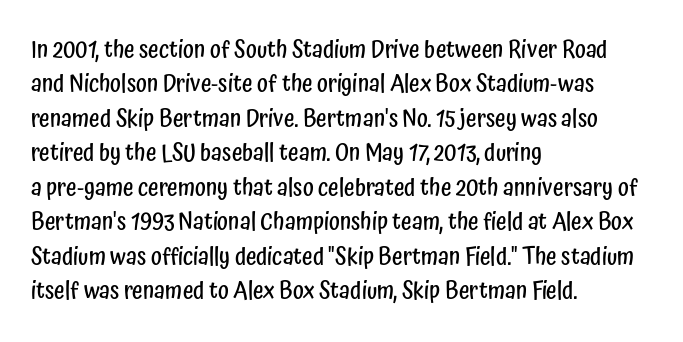
The sample has been set in demibold, a notch under bold. Students, observe: this is what conventionally led text looks like. All the whitespace from short lines collects on the right. Descenders are the only things crossing below the line.
